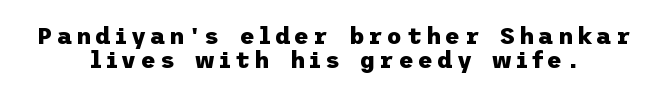
When letters stand straight like this, we call the style roman or upright. This sample trades vertical openness for compactness between lines. Every letter is thick-stroked: bold, no question. Which margin do the lines hug? Neither — every line sits in the middle. Just letters on the line, the space beneath them empty.
